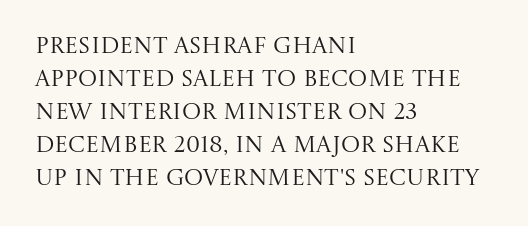
{"italic": "no", "bold": "no", "underline": "no", "align": "left", "line_spacing": "normal", "line_spacing_ratio": 1.43, "letter_spacing": "normal", "letter_spacing_em": 0.0, "glyph_px": 23}
